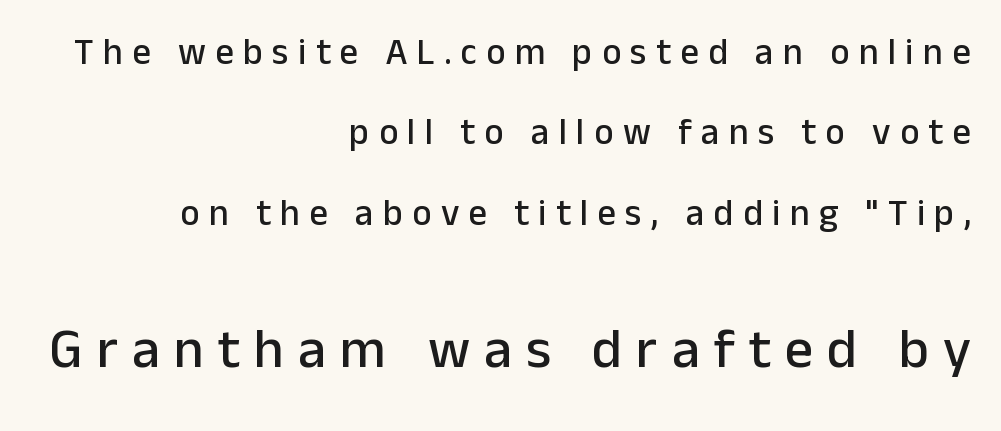
Someone cranked the tracking dial way up on this one. Teacher's note: observe the even right margin — that is flush-right alignment. Characters remain perfectly vertical along every line. Small over large — that's the arrangement of the two blocks here. Regarding leading, the lines here are spaced well apart.
